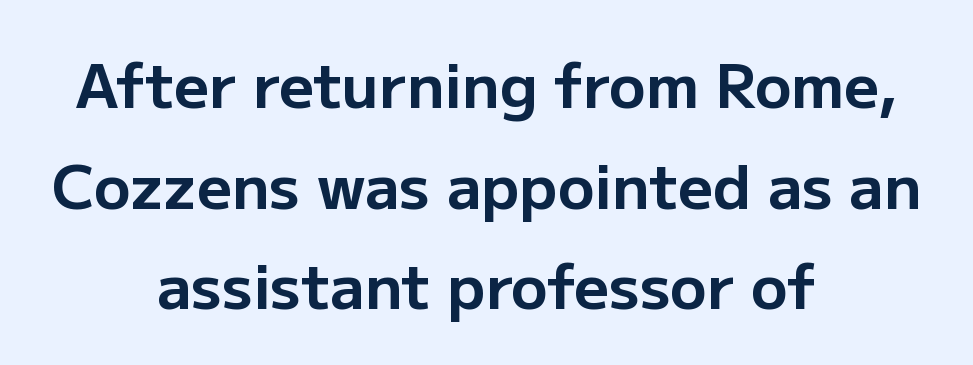
{"serif": "no", "italic": "no", "bold": "yes", "weight": "bold", "width": "normal", "stroke_contrast": "low", "x_height": "medium", "monospaced": "no", "underline": "no", "align": "center", "line_spacing": "normal", "line_spacing_ratio": 1.65, "letter_spacing": "normal", "letter_spacing_em": 0.0, "glyph_px": 61}
